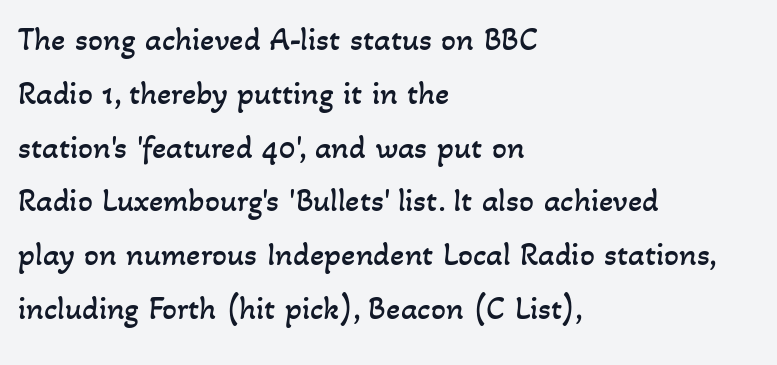
{"bold": "no", "weight": "regular", "width": "normal", "stroke_contrast": "low", "x_height": "small", "monospaced": "no", "underline": "no", "align": "left", "line_spacing": "normal", "line_spacing_ratio": 1.63, "letter_spacing": "normal", "letter_spacing_em": 0.0, "glyph_px": 33}
